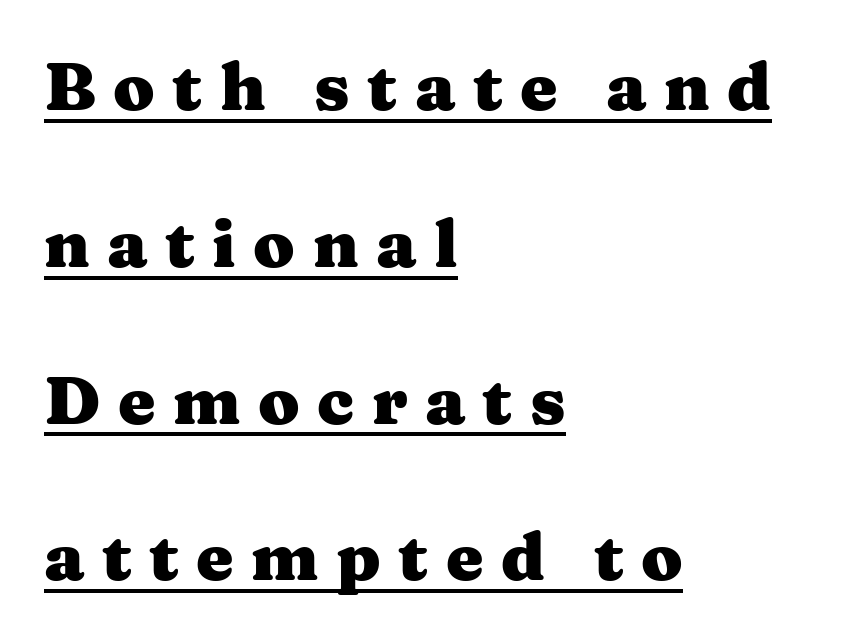
Q: Is the text bold? A: Yes.
Q: Is the text italic (slanted)? A: No, it is upright.
Q: Is the typeface a serif or a sans-serif typeface? A: Serif.
Q: Is the text underlined? A: Yes.
Q: How is the paragraph aligned? A: Left-aligned.
Q: Is the spacing between letters normal or unusually wide? A: Unusually wide.
Q: Is the spacing between lines tight, normal or loose? A: Loose.
Q: Width (condensed, normal, or wide)? A: Wide.
Q: Stroke contrast? A: Medium.
Q: x-height? A: Medium.
Q: Monospaced? A: No.
